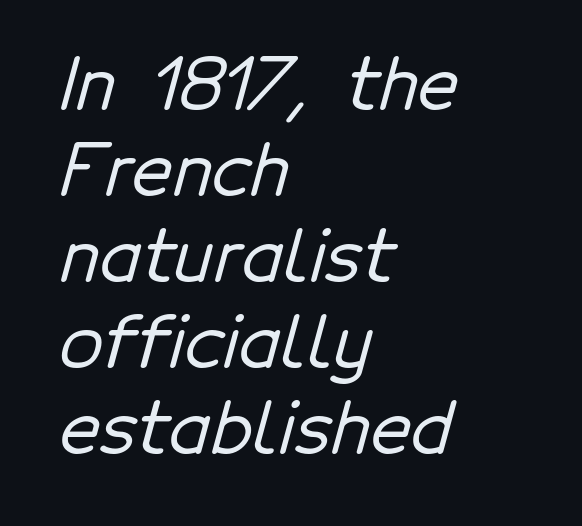
Proportional: the letters do not fall into vertical columns. Underlining? Definitely not there. Nope, no serifs anywhere on these letters. Nothing unusual about the tracking: characters are spaced as the font intends.
